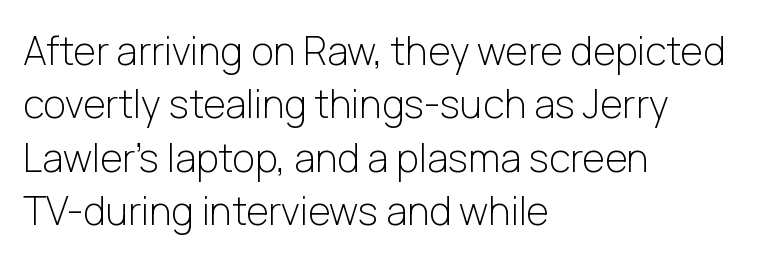
{"serif": "no", "italic": "no", "bold": "no", "weight": "light", "width": "normal", "stroke_contrast": "low", "x_height": "medium", "monospaced": "no", "underline": "no", "align": "left", "line_spacing": "normal", "line_spacing_ratio": 1.37, "letter_spacing": "normal", "letter_spacing_em": 0.0, "glyph_px": 39}
